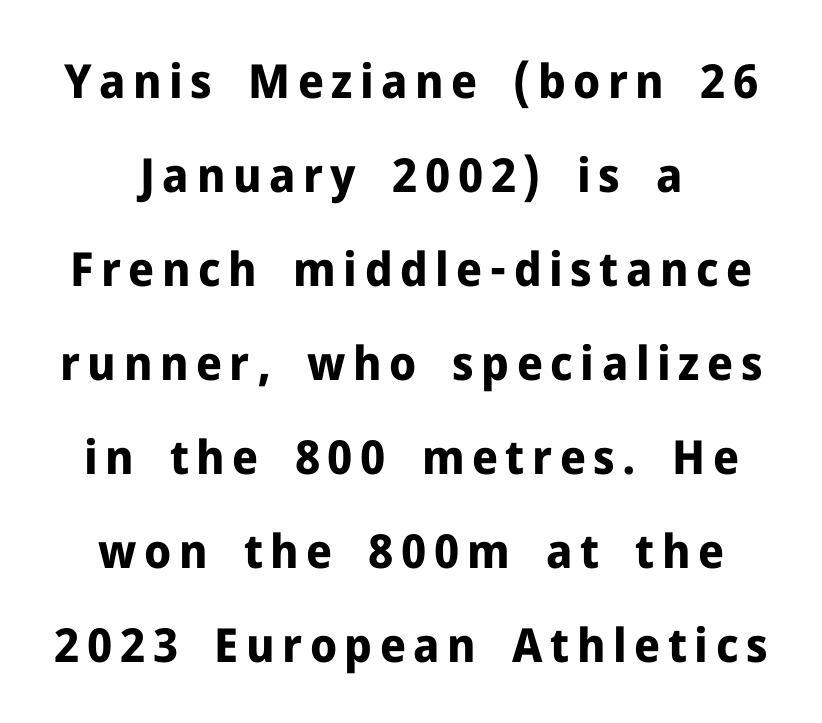
{"serif": "no", "italic": "no", "bold": "yes", "weight": "bold", "width": "normal", "stroke_contrast": "low", "x_height": "medium", "monospaced": "no", "underline": "no", "line_spacing": "loose", "line_spacing_ratio": 2.0, "glyph_px": 47}
